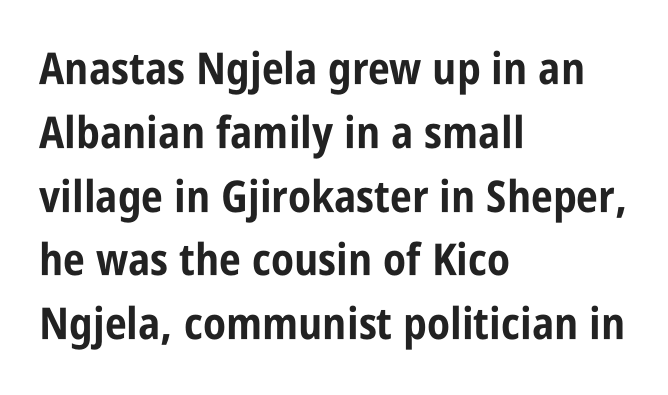
The image shows 44 px bold, condensed sans-serif type, upright; set left-aligned, normal line spacing (1.45x), normal letter spacing, not underlined; low stroke contrast and a large x-height.
